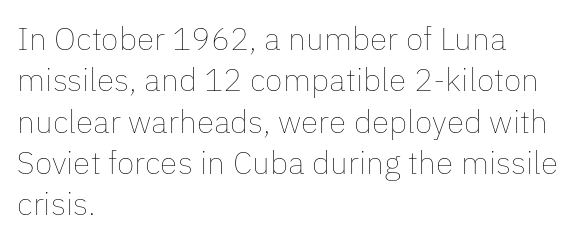
The image shows 32 px thin type, upright; set left-aligned, normal line spacing (1.29x), normal letter spacing, not underlined; low stroke contrast and a medium x-height.
